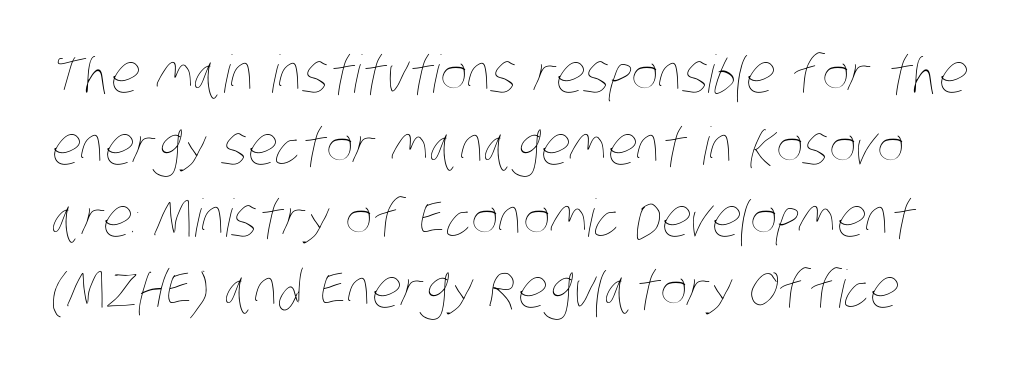
The string is rendered with underlining switched off. Successive baselines arrive at the customary interval. Spacing verdict: proportional, widths tailored to each character. Words appear dense and cohesive because spacing is normal. This is not heavy type; no bold has been used.
